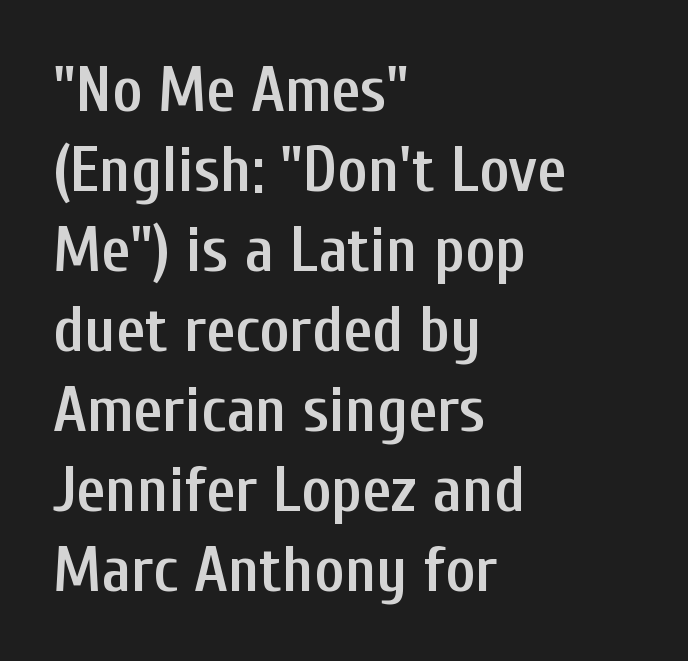
The image shows 64 px semibold, condensed sans-serif type, upright; set left-aligned, normal line spacing (1.25x), normal letter spacing, not underlined; low stroke contrast and a medium x-height.
